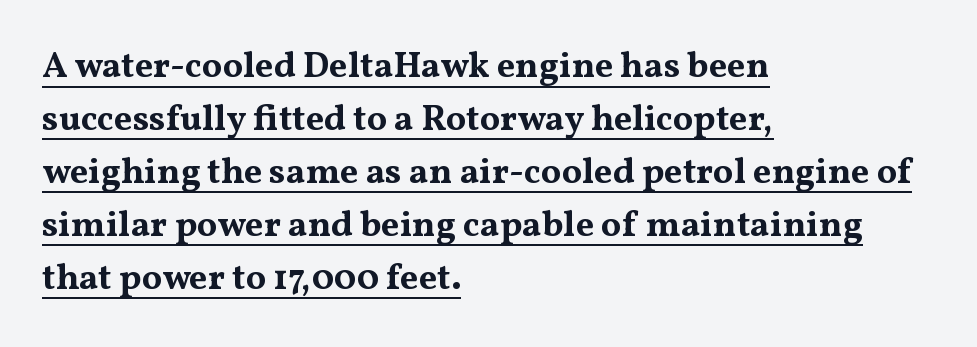
Notice how thick the strokes are: this is what a full bold looks like. The typography opts for an upright posture over an oblique one. Nobody touched the tracking dial on this one. The passage shown is typeset with a serif family. The glyphs are accompanied by a horizontal stroke just below them. Each letter keeps its own natural width here, so spacing adapts to shape.
